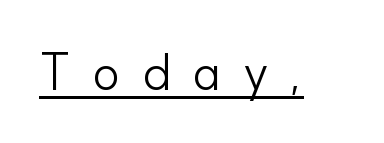
The image shows 51 px light sans-serif type, upright; set unusually wide letter spacing (+0.41 em), underlined; low stroke contrast and a small x-height.
